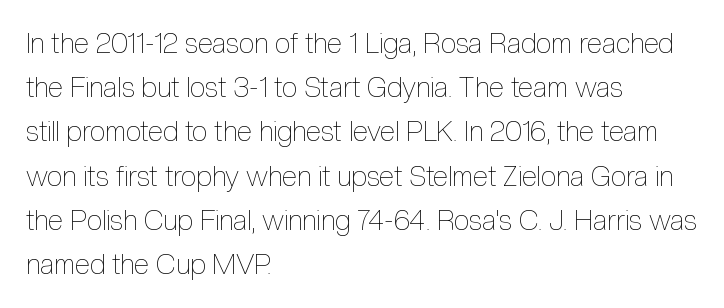
The zone under the glyphs is completely vacant. Varying glyph widths throughout — classic text-font behaviour. The letters stand upright; this is a roman face. Regarding leading, the lines here are spaced in the standard way.
